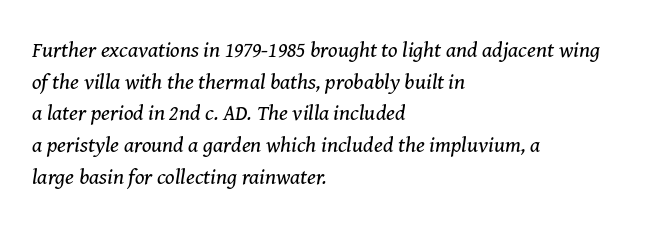
Honestly, there is no underline to notice here at all. In terms of leading, this rendering sits right in the middle. Observe the ordinary spacing: letters are neighbours, not strangers. Each line starts at the same left margin while the right side varies. Quick note: italic. No extra ink here — the face is not bold.
